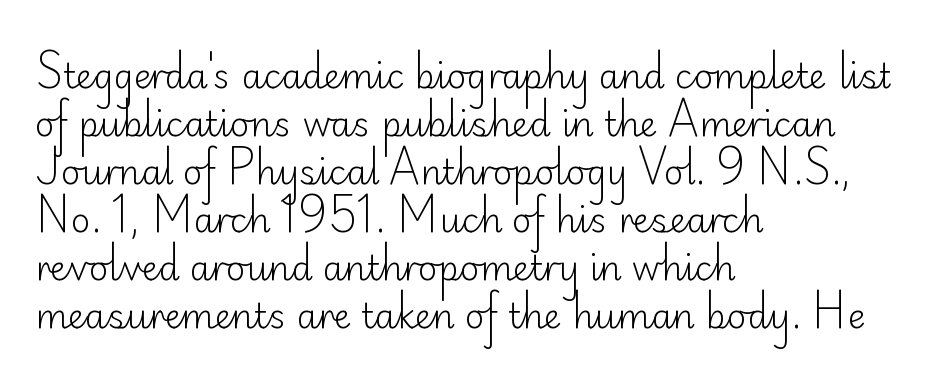
{"serif": "no", "italic": "no", "bold": "no", "weight": "light", "width": "normal", "stroke_contrast": "low", "x_height": "small", "monospaced": "no", "underline": "no", "align": "left", "line_spacing": "normal", "line_spacing_ratio": 1.41, "letter_spacing": "normal", "letter_spacing_em": 0.0, "glyph_px": 34}
